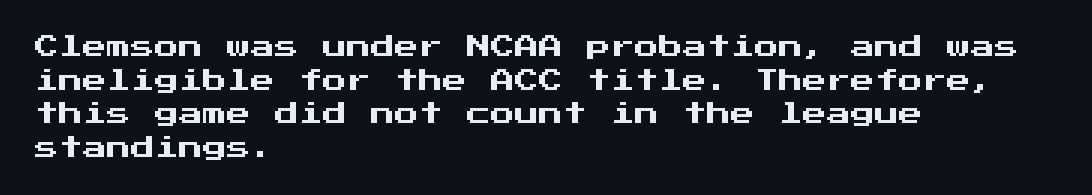
Q: Is the text italic (slanted)? A: No, it is upright.
Q: Is the text underlined? A: No.
Q: How is the paragraph aligned? A: Left-aligned.
Q: Is the spacing between letters normal or unusually wide? A: Normal.
Q: Is the spacing between lines tight, normal or loose? A: Normal.
